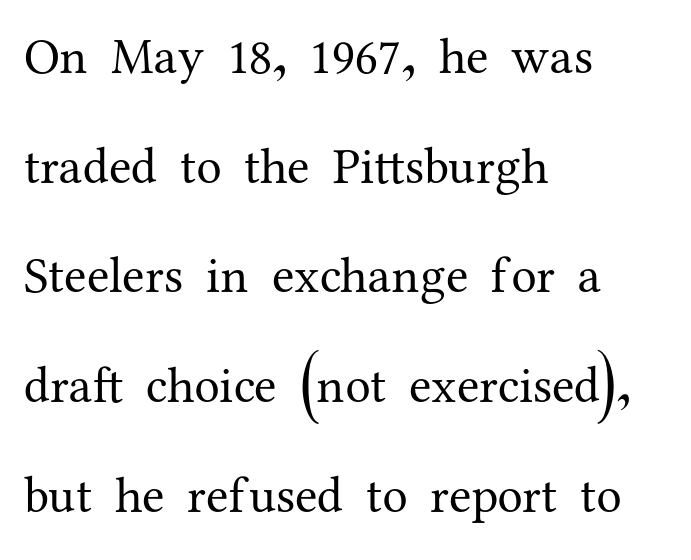
{"serif": "yes", "italic": "no", "bold": "no", "weight": "regular", "width": "normal", "stroke_contrast": "medium", "x_height": "medium", "monospaced": "no", "underline": "no", "align": "left", "line_spacing": "loose", "line_spacing_ratio": 2.15, "letter_spacing": "normal", "letter_spacing_em": 0.0, "glyph_px": 51}
